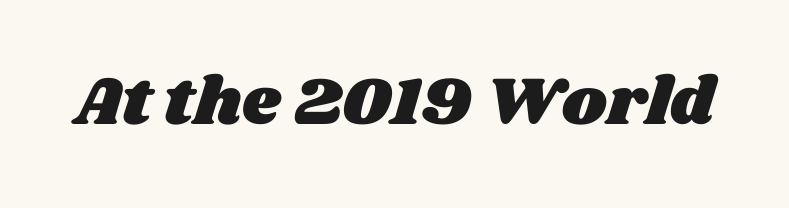
The image shows 68 px wide type; set normal letter spacing, not underlined; medium stroke contrast and a large x-height.
